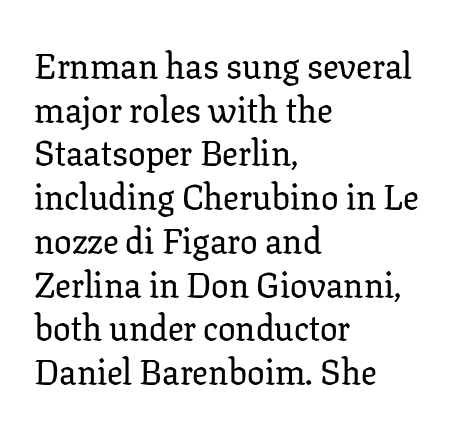
Students, observe: this is what conventionally led text looks like. The passage shown has conventional tracking throughout. I'd call this a serif setting — the letters wear small feet. The strip under each line holds only bare page.
